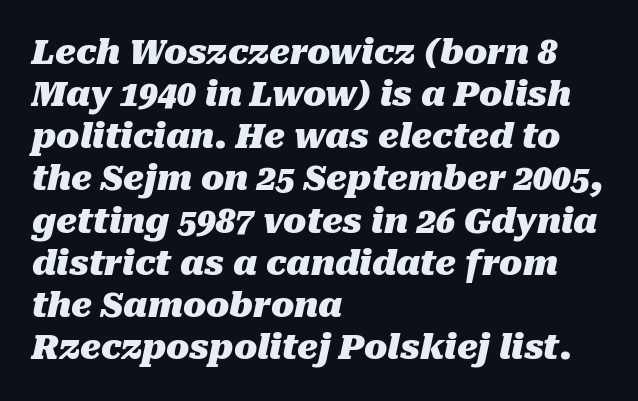
The image shows 34 px heavy type, italic (leaning right); set left-aligned, line spacing 1.24x, normal letter spacing, not underlined; medium stroke contrast and a medium x-height.
